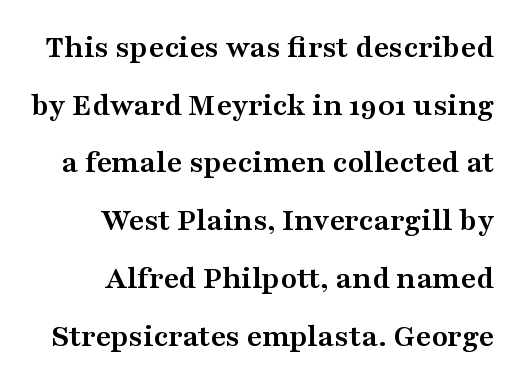
Q: Is the text bold? A: Yes.
Q: Is the text italic (slanted)? A: No, it is upright.
Q: Is the typeface a serif or a sans-serif typeface? A: Serif.
Q: Is the text underlined? A: No.
Q: How is the paragraph aligned? A: Right-aligned.
Q: Is the spacing between letters normal or unusually wide? A: Normal.
Q: Width (condensed, normal, or wide)? A: Wide.
Q: Stroke contrast? A: Medium.
Q: x-height? A: Medium.
Q: Monospaced? A: No.
